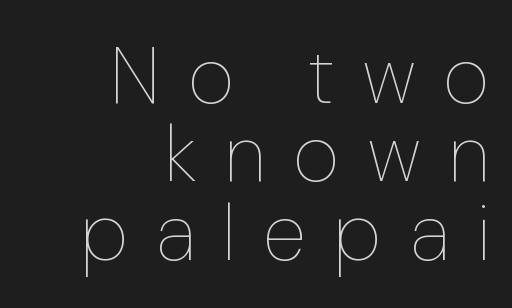
{"italic": "no", "bold": "no", "weight": "thin", "width": "condensed", "stroke_contrast": "low", "x_height": "medium", "monospaced": "no", "underline": "no", "align": "right", "line_spacing": "tight", "line_spacing_ratio": 0.98, "letter_spacing": "wide", "letter_spacing_em": 0.36, "glyph_px": 80}
